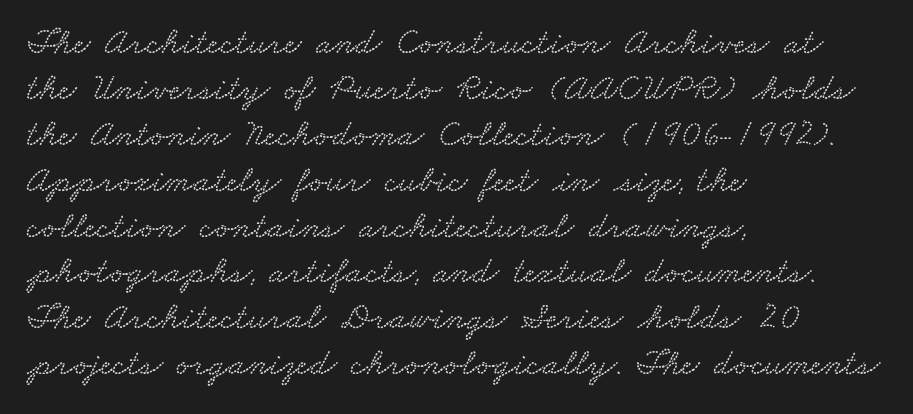
These lines are set flush left with a ragged right edge. Looks like regular typesetting: each glyph gets only the width it needs. A typesetter would call this zero additional tracking. Check the space under the baseline: it is left empty.
